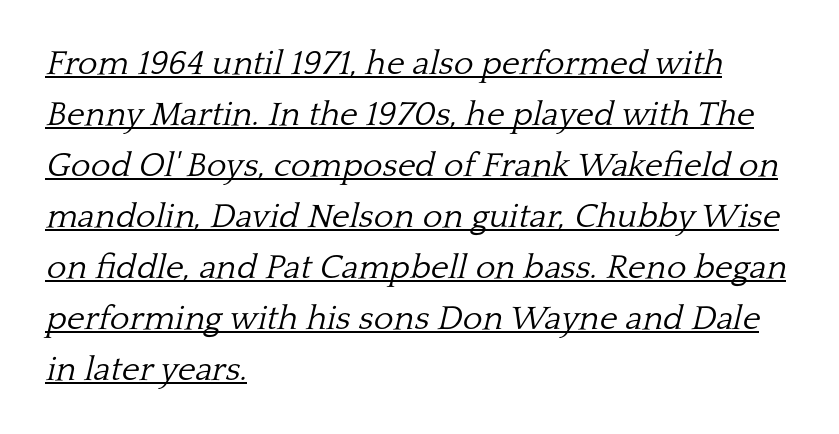
{"serif": "yes", "italic": "yes", "lean": "right", "slant_degrees": 13, "bold": "no", "weight": "light", "width": "normal", "stroke_contrast": "low", "x_height": "medium", "monospaced": "no", "underline": "yes", "align": "left", "line_spacing": "normal", "line_spacing_ratio": 1.5, "letter_spacing": "normal", "letter_spacing_em": 0.0, "glyph_px": 34}
